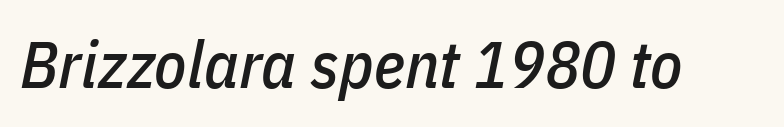
The image shows 66 px condensed type, italic (leaning right); set normal letter spacing, not underlined; low stroke contrast and a medium x-height.
